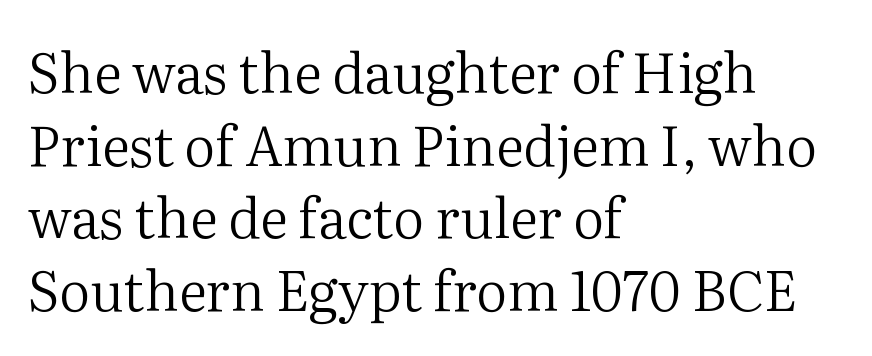
The image shows 55 px regular-weight serif type, upright; set left-aligned, normal line spacing (1.32x), normal letter spacing, not underlined; medium stroke contrast and a medium x-height.
